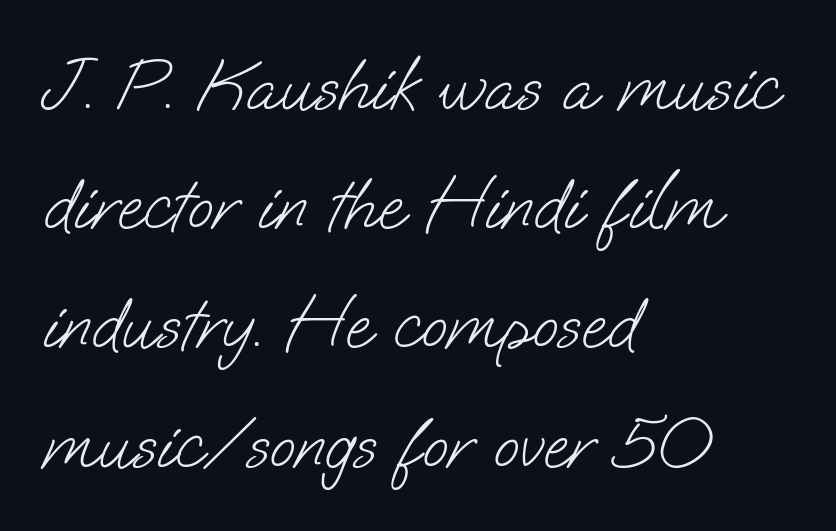
The image shows 75 px light sans-serif type; set left-aligned, normal line spacing (1.59x), normal letter spacing, not underlined; low stroke contrast and a small x-height.
